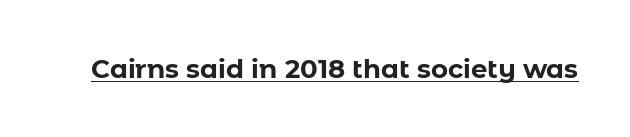
Q: Is the text bold? A: Yes.
Q: Is the text italic (slanted)? A: No, it is upright.
Q: Is the text underlined? A: Yes.
Q: Is the spacing between letters normal or unusually wide? A: Normal.
